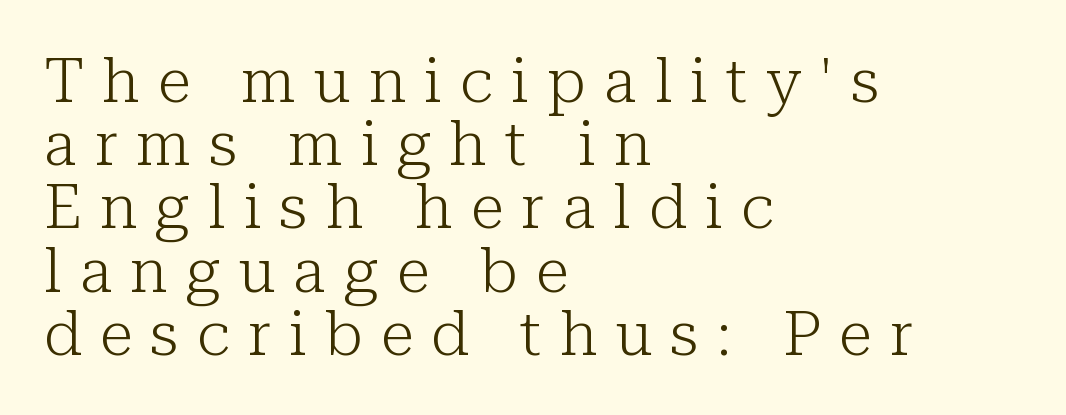
Leading is clearly below the norm, producing a dense column. The foot of each line stays bare and open. The typesetter chose a ragged-right arrangement here. No letter is thick-stroked: the sample isn't bold. Looks like regular typesetting: each glyph gets only the width it needs. In terms of letterspacing, this is a distinctly airy, spread setting.
